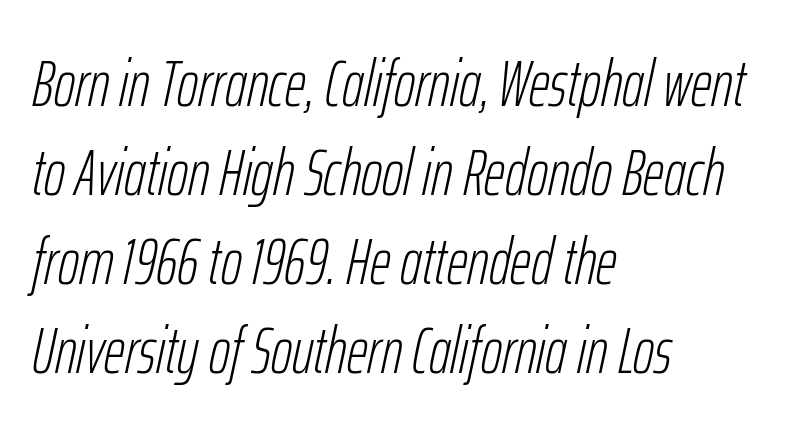
The space between consecutive lines is moderate. The letters advance in unequal steps, a hallmark of proportional type. The space directly below the letters is spotless. Typeset ragged right — the left edge is the straight one. The rendering keeps characters at their native spacing.
